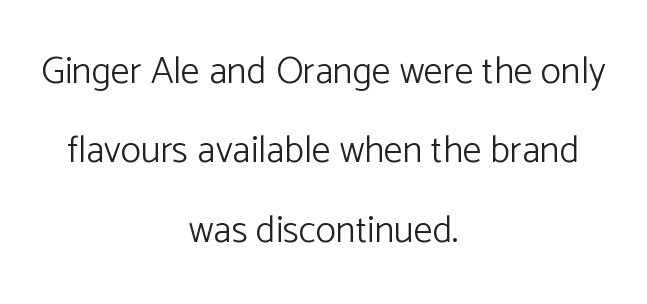
The image shows 38 px light sans-serif type, upright; set centered, loose line spacing (2.09x), normal letter spacing, not underlined; low stroke contrast and a medium x-height.
